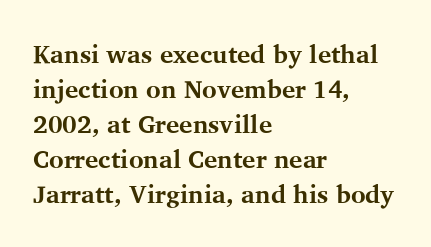
{"italic": "no", "bold": "yes", "underline": "no", "align": "left", "line_spacing": "normal", "line_spacing_ratio": 1.4, "letter_spacing": "normal", "letter_spacing_em": 0.0, "glyph_px": 25}
